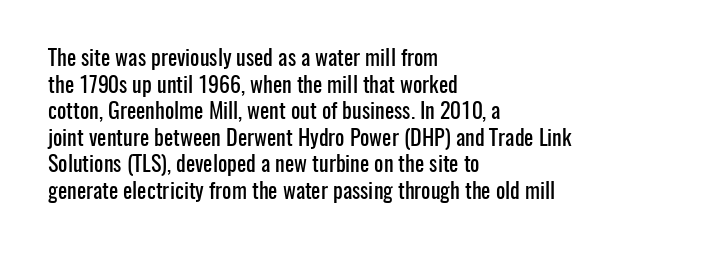
The image shows 22 px text type, upright; set left-aligned, line spacing 1.21x, normal letter spacing, not underlined.
